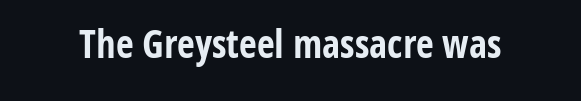
The letters carry no serifs — their stems end cleanly without finishing strokes. The letters advance in unequal steps, a hallmark of proportional type. These words are printed bold, with thick strokes throughout. The axis of the letterforms is exactly vertical.
